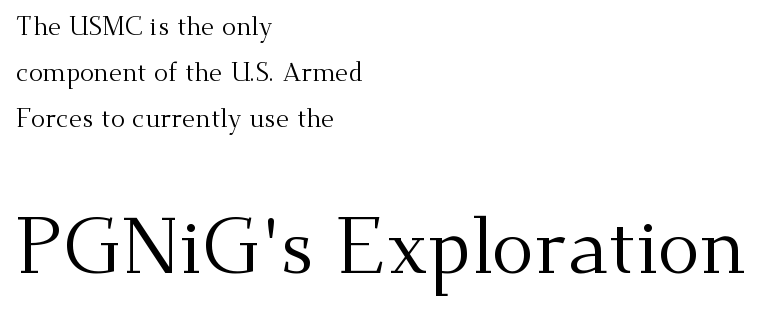
The image shows 79 px regular-weight serif type, upright; set left-aligned, line spacing 1.77x, normal letter spacing, not underlined; the second (bottom) block is 3.04x larger; medium stroke contrast and a small x-height.
